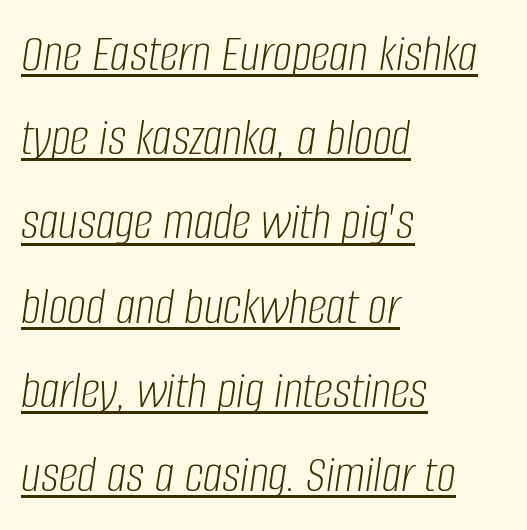
The image shows 54 px light, condensed type, italic (leaning right); set left-aligned, normal line spacing (1.56x), normal letter spacing, underlined; low stroke contrast and a large x-height.
